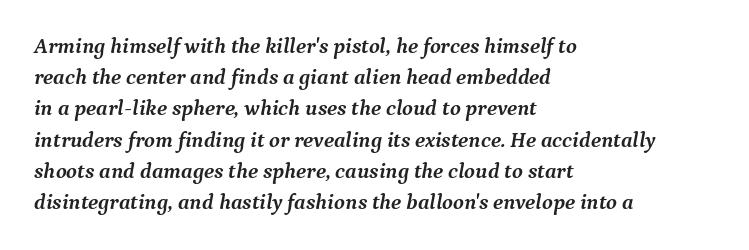
{"italic": "yes", "lean": "right", "slant_degrees": 9, "bold": "yes", "underline": "no", "align": "left", "line_spacing": "normal", "line_spacing_ratio": 1.42, "letter_spacing": "normal", "letter_spacing_em": 0.0, "glyph_px": 22}
